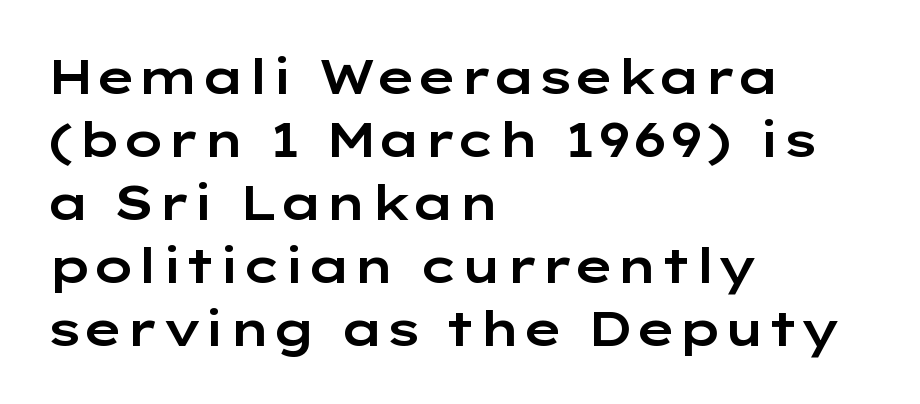
{"serif": "no", "italic": "no", "width": "wide", "stroke_contrast": "low", "x_height": "medium", "monospaced": "no", "underline": "no", "align": "left", "line_spacing": "normal", "line_spacing_ratio": 1.31, "letter_spacing": "normal", "letter_spacing_em": 0.0, "glyph_px": 48}
